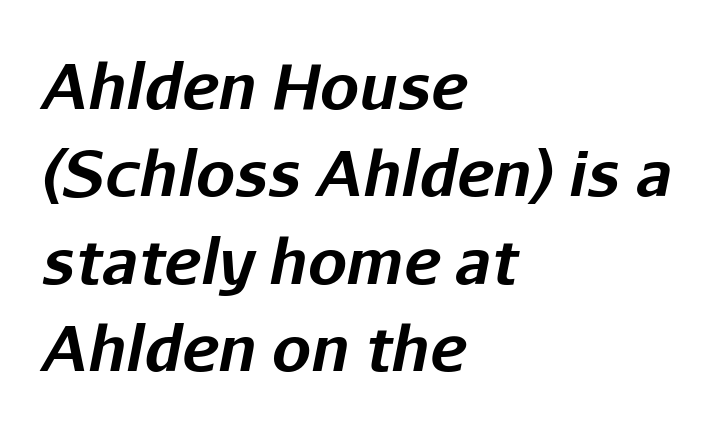
The image shows 62 px bold type, italic (leaning right); set left-aligned, normal line spacing (1.41x), normal letter spacing, not underlined; low stroke contrast and a medium x-height.
